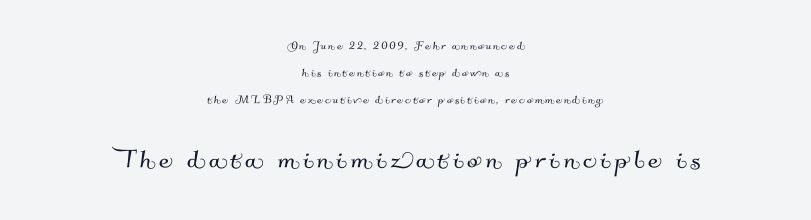
Loosely led — the rows are spread out. The words here are not underlined. Looks like regular typesetting: each glyph gets only the width it needs. Size contrast runs from small at the top to large at the bottom. Does the type have serifs? No, each stem ends abruptly. The compositor balanced each line on the midline.
